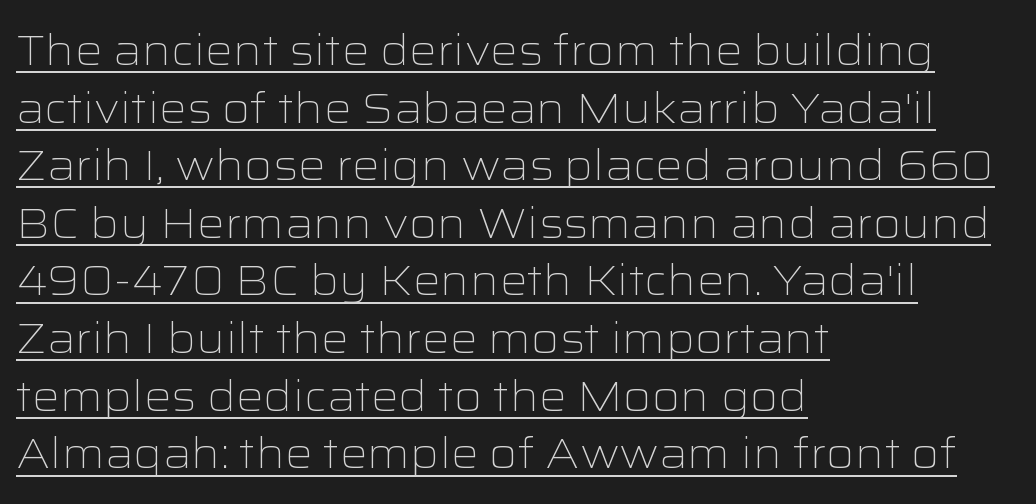
The image shows 43 px light, wide sans-serif type, upright; set left-aligned, normal line spacing (1.34x), normal letter spacing, underlined; low stroke contrast and a medium x-height.
